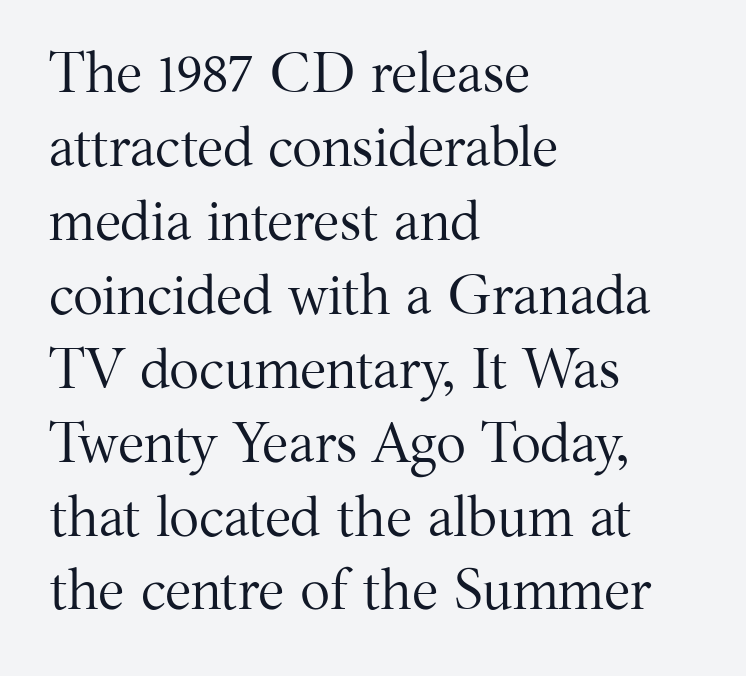
A typesetter would mark this as roman, not italic. No letter is thick-stroked: the sample isn't bold. Does the leading feel generous? No, just average. Spacing between characters is what you'd get straight out of the box. The letters advance in unequal steps, a hallmark of proportional type.
